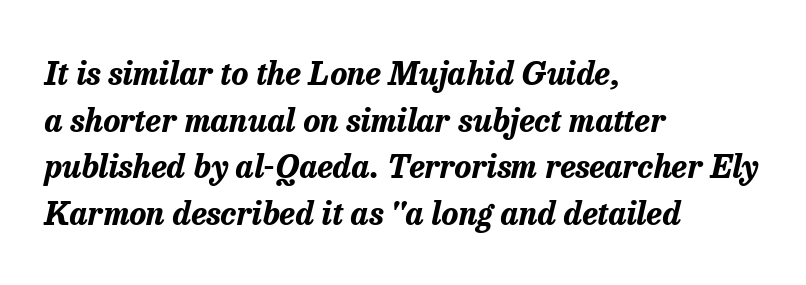
Set as a true bold cut, around the 700 mark. Tall strokes in this sample are angled rather than plumb. Visually the block forms a straight wall on the left and a jagged coastline on the right. Does the leading feel generous? No, just average.
